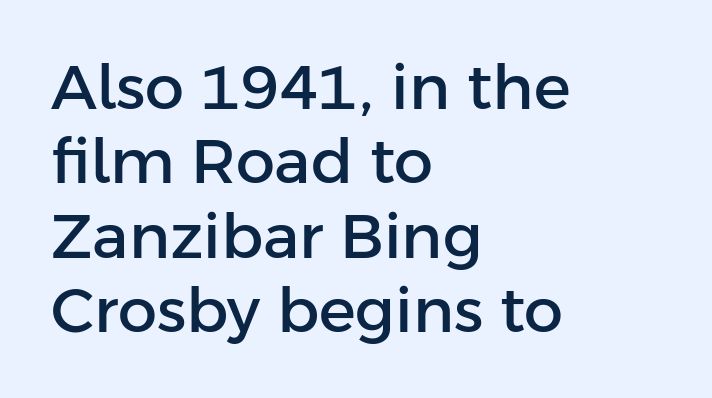
The gaps between neighbouring characters are ordinary and unremarkable. The lettering holds an erect, upright posture throughout. The strip under each line holds only bare page. The type family on display is of the sans-serif kind. Casual observation: everything's shoved over to the left.
